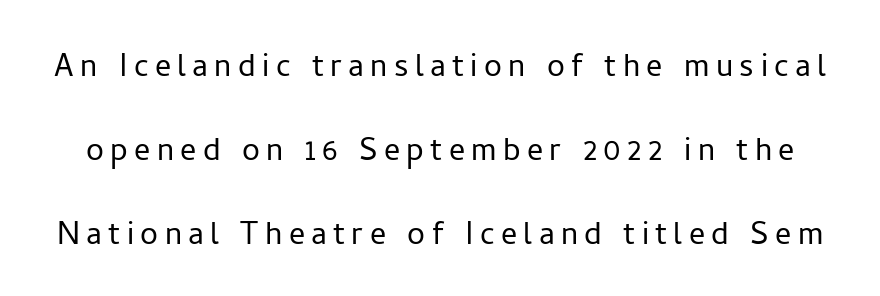
Q: Is the text bold? A: No.
Q: Is the text italic (slanted)? A: No, it is upright.
Q: Is the typeface a serif or a sans-serif typeface? A: Sans-serif.
Q: Is the text underlined? A: No.
Q: Is the spacing between lines tight, normal or loose? A: Loose.
Q: Width (condensed, normal, or wide)? A: Normal.
Q: Stroke contrast? A: Low.
Q: x-height? A: Medium.
Q: Monospaced? A: No.
